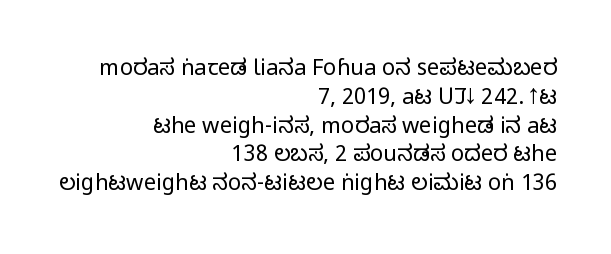
No word sits above an underline. Rendered with straight, roman letterforms. Leading matches the norm, producing a regular column. Layout note: lines flush right. Weight: regular or lighter.
